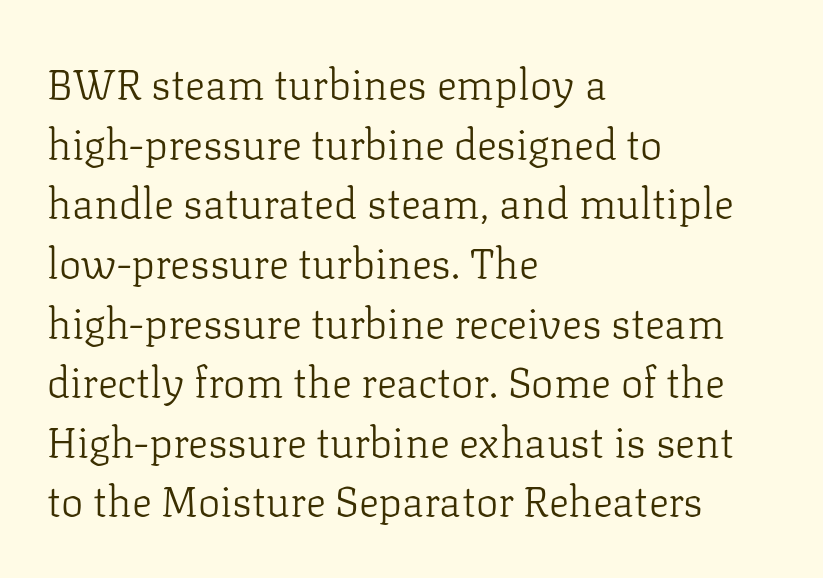
Q: Is the text bold? A: No.
Q: Is the text italic (slanted)? A: No, it is upright.
Q: Is the typeface a serif or a sans-serif typeface? A: Serif.
Q: Is the text underlined? A: No.
Q: How is the paragraph aligned? A: Left-aligned.
Q: Is the spacing between letters normal or unusually wide? A: Normal.
Q: Is the spacing between lines tight, normal or loose? A: Normal.
Q: Width (condensed, normal, or wide)? A: Normal.
Q: Stroke contrast? A: Low.
Q: x-height? A: Medium.
Q: Monospaced? A: No.
